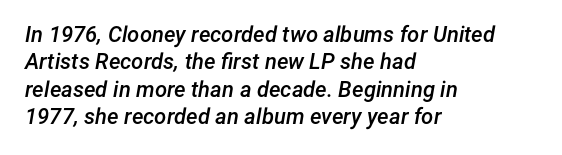
Semibold letterforms, between regular and bold. The lettering tilts uniformly, giving the passage an italic look. The passage is arranged the way most books set body copy — flush left. The gaps between neighbouring characters are ordinary and unremarkable. This rendering features lettering with no underline.
